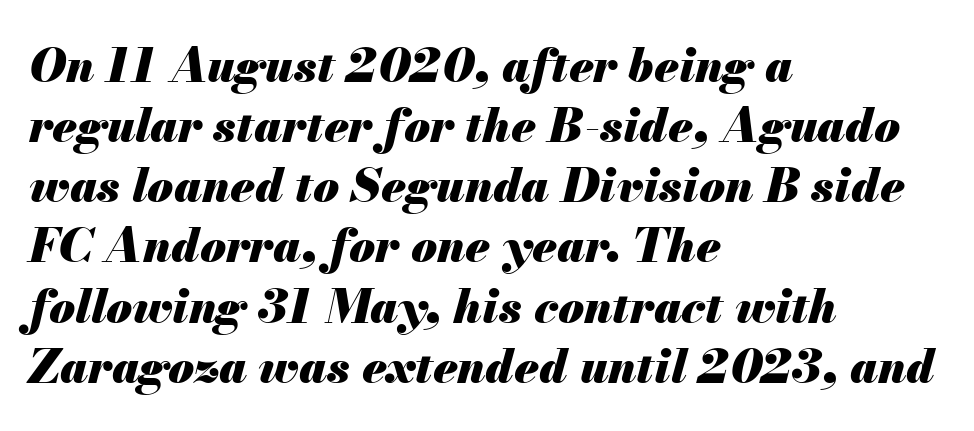
The font's italic variant was chosen for this text. Quick note: underline off. This sample uses plain, unmodified letter spacing. The passage shown is typed in a proportional face where columns would drift.
